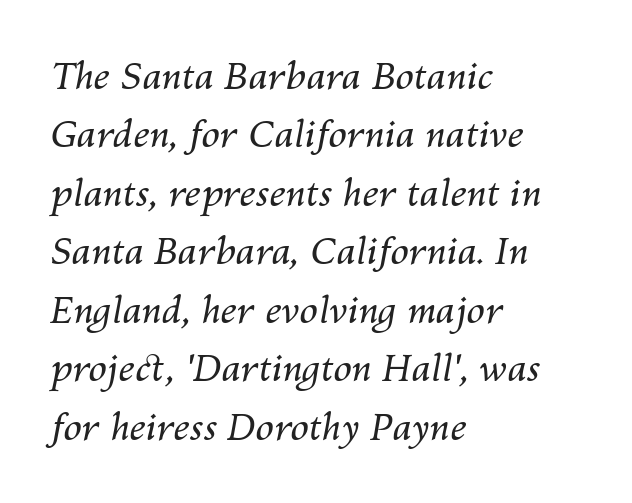
A normal amount of white space separates one row of letters from the next. The words here are not underlined. Counters stay open thanks to moderate or lighter strokes. The face used here is rendered with its standard letterfit. These lines stack with their left ends in a neat column. You could not count columns in this text — the font is proportionally spaced.
